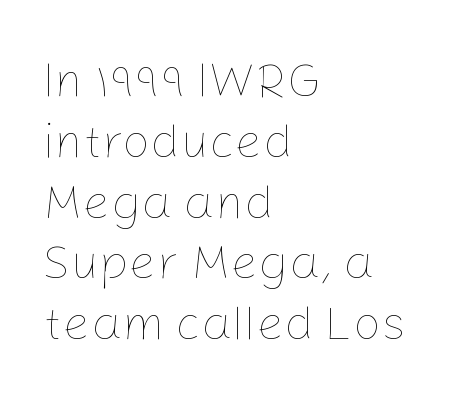
{"italic": "no", "bold": "no", "weight": "thin", "width": "normal", "stroke_contrast": "low", "x_height": "medium", "monospaced": "no", "underline": "no", "align": "left", "line_spacing_ratio": 1.24, "letter_spacing": "normal", "letter_spacing_em": 0.0, "glyph_px": 49}
